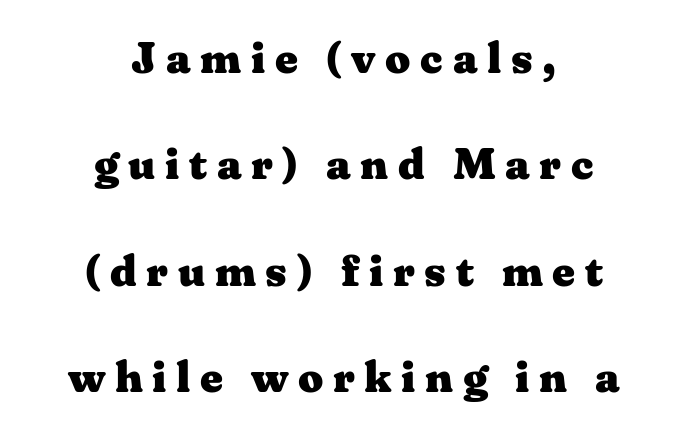
The rendering uses a large line-height, opening up the rows. The space beneath each line is pristine and unruled. Layout note: lines centered. The designer went with a serif here, giving each stem small feet.
